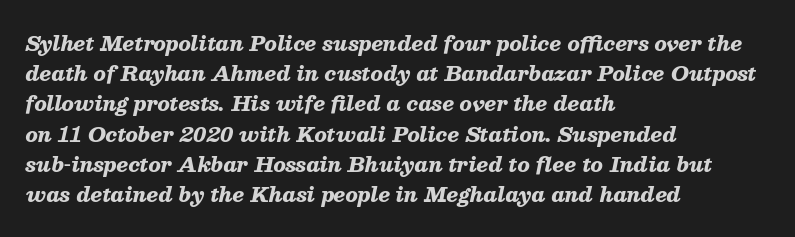
{"italic": "yes", "lean": "right", "slant_degrees": 13, "bold": "yes", "underline": "no", "align": "left", "line_spacing": "normal", "line_spacing_ratio": 1.51, "letter_spacing": "normal", "letter_spacing_em": 0.0, "glyph_px": 20}
